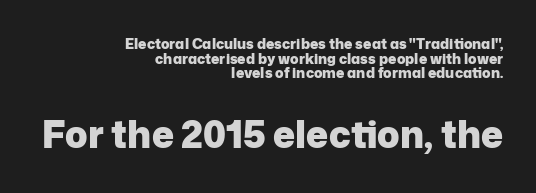
Q: Is the text bold? A: Yes.
Q: Is the text italic (slanted)? A: No, it is upright.
Q: Is the typeface a serif or a sans-serif typeface? A: Sans-serif.
Q: Is the text underlined? A: No.
Q: How is the paragraph aligned? A: Right-aligned.
Q: Is the spacing between letters normal or unusually wide? A: Normal.
Q: Is the spacing between lines tight, normal or loose? A: Tight.
Q: Which block of text is set in a larger size, the first (top) or the second (bottom)? A: The second (bottom) one.
Q: Width (condensed, normal, or wide)? A: Normal.
Q: Stroke contrast? A: Low.
Q: x-height? A: Medium.
Q: Monospaced? A: No.
